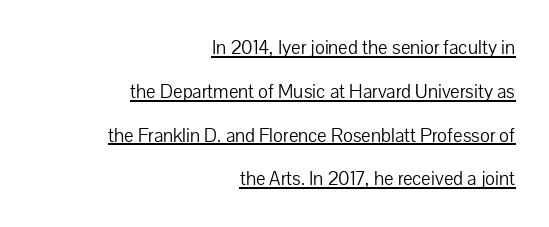
{"italic": "no", "bold": "no", "underline": "yes", "align": "right", "line_spacing": "loose", "line_spacing_ratio": 2.19, "letter_spacing": "normal", "letter_spacing_em": 0.0, "glyph_px": 20}
